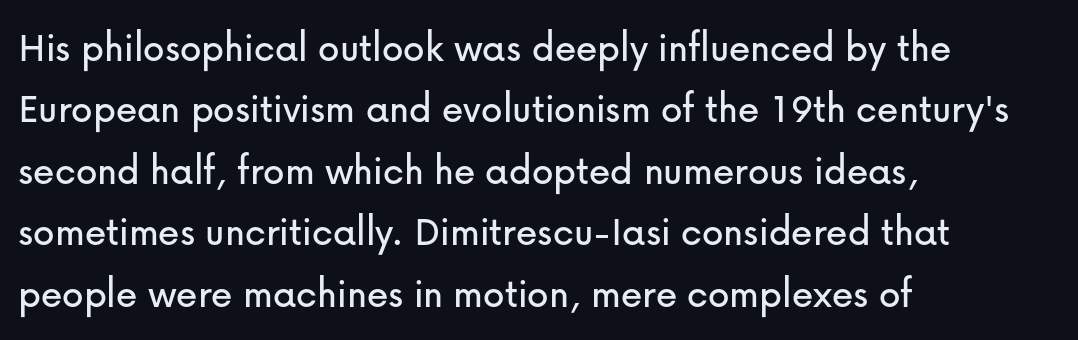
{"serif": "no", "italic": "no", "width": "normal", "stroke_contrast": "low", "x_height": "medium", "monospaced": "no", "underline": "no", "align": "left", "line_spacing": "normal", "line_spacing_ratio": 1.43, "letter_spacing": "normal", "letter_spacing_em": 0.0, "glyph_px": 43}
